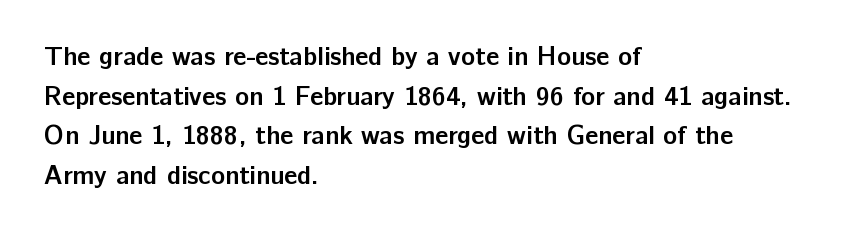
{"italic": "no", "bold": "yes", "underline": "no", "align": "left", "line_spacing": "normal", "line_spacing_ratio": 1.52, "letter_spacing": "normal", "letter_spacing_em": 0.0, "glyph_px": 26}
